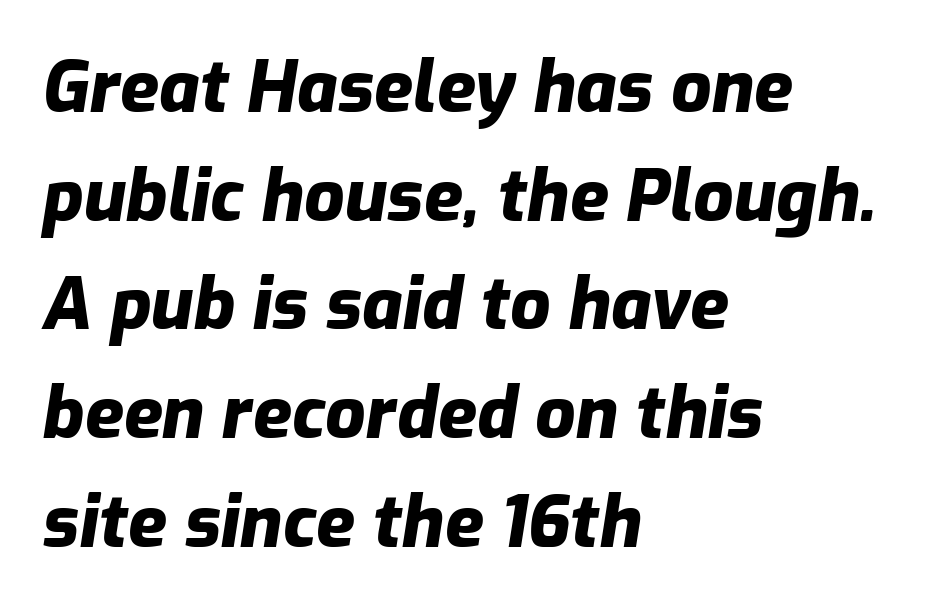
Q: Is the text bold? A: Yes.
Q: Is the text italic (slanted)? A: Yes, it leans right by about 9 degrees.
Q: Is the text underlined? A: No.
Q: How is the paragraph aligned? A: Left-aligned.
Q: Is the spacing between letters normal or unusually wide? A: Normal.
Q: Is the spacing between lines tight, normal or loose? A: Normal.
Q: Width (condensed, normal, or wide)? A: Normal.
Q: Stroke contrast? A: Low.
Q: x-height? A: Medium.
Q: Monospaced? A: No.
